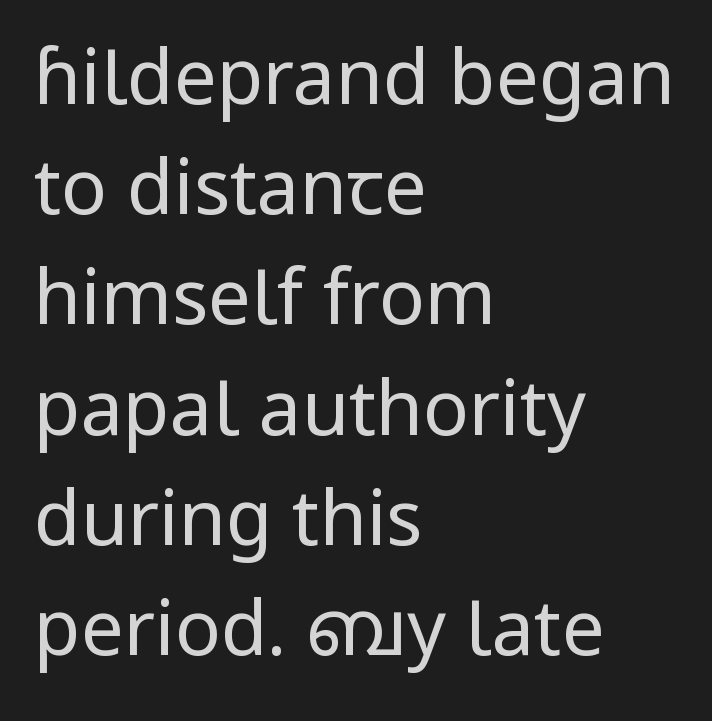
In terms of leading, this rendering sits right in the middle. This sample is left-justified, so line endings fall wherever the words run out. What stands out about the letter spacing? Nothing — it is the standard amount. Characters remain perfectly vertical along every line. Do the characters align in a grid? No, the font is proportional. No chunkiness to these letters — they're not bold.
